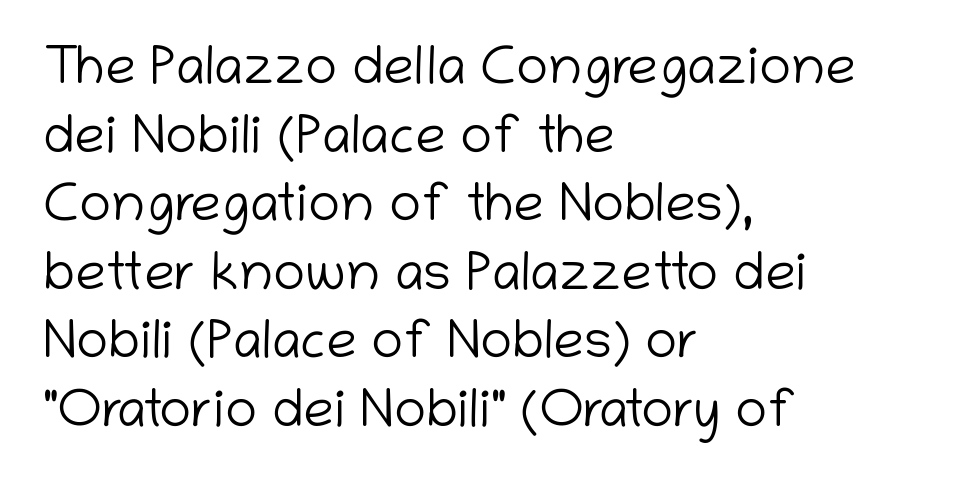
The image shows 54 px light sans-serif type, upright; set left-aligned, normal line spacing (1.27x), normal letter spacing, not underlined; low stroke contrast and a medium x-height.
